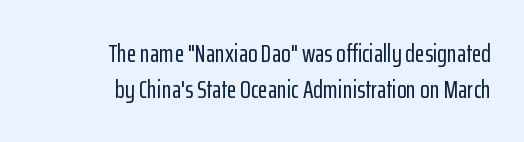
Does the lettering tilt? It doesn't — this is upright. Does the leading feel generous? No, just average. The area under the type is left untouched. There is no visible air inserted between adjacent glyphs.
